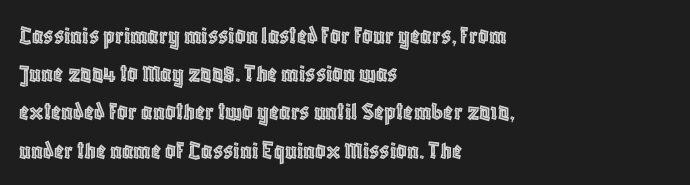
The image shows 26 px text type, upright; set left-aligned, normal line spacing (1.47x), normal letter spacing, not underlined.
